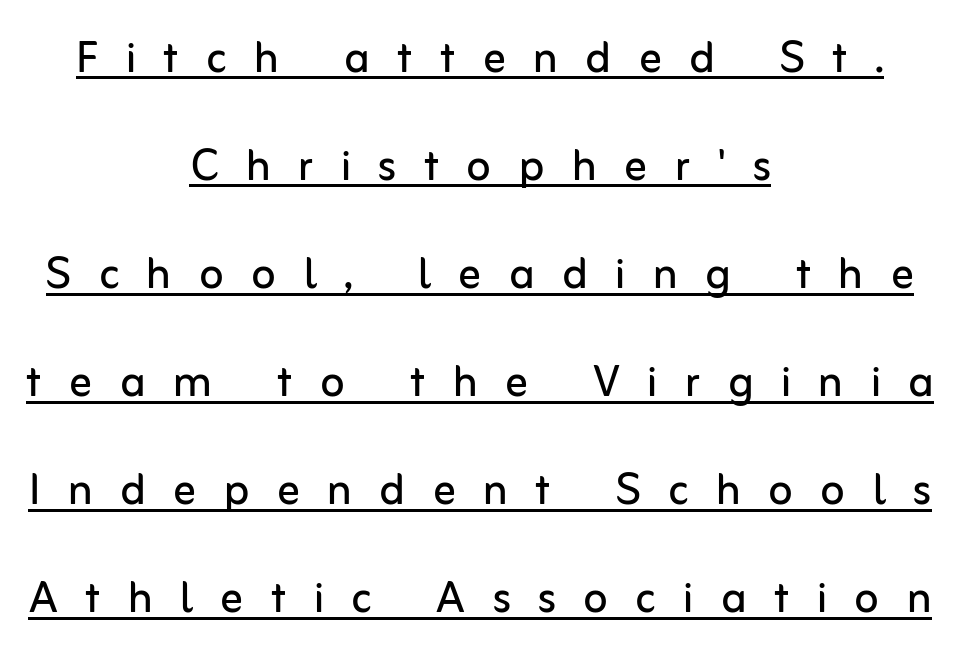
Q: Is the text bold? A: No.
Q: Is the text italic (slanted)? A: No, it is upright.
Q: Is the typeface a serif or a sans-serif typeface? A: Sans-serif.
Q: Is the text underlined? A: Yes.
Q: How is the paragraph aligned? A: Centered.
Q: Is the spacing between letters normal or unusually wide? A: Unusually wide.
Q: Is the spacing between lines tight, normal or loose? A: Loose.
Q: Width (condensed, normal, or wide)? A: Normal.
Q: Stroke contrast? A: Low.
Q: x-height? A: Medium.
Q: Monospaced? A: No.
